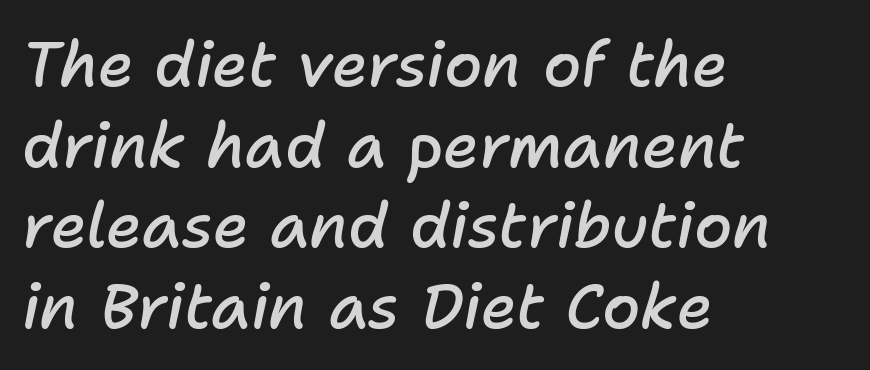
{"italic": "yes", "lean": "right", "slant_degrees": 11, "bold": "semi", "weight": "semibold", "width": "normal", "stroke_contrast": "low", "x_height": "medium", "monospaced": "no", "underline": "no", "align": "left", "line_spacing": "normal", "line_spacing_ratio": 1.3, "letter_spacing": "normal", "letter_spacing_em": 0.0, "glyph_px": 62}
